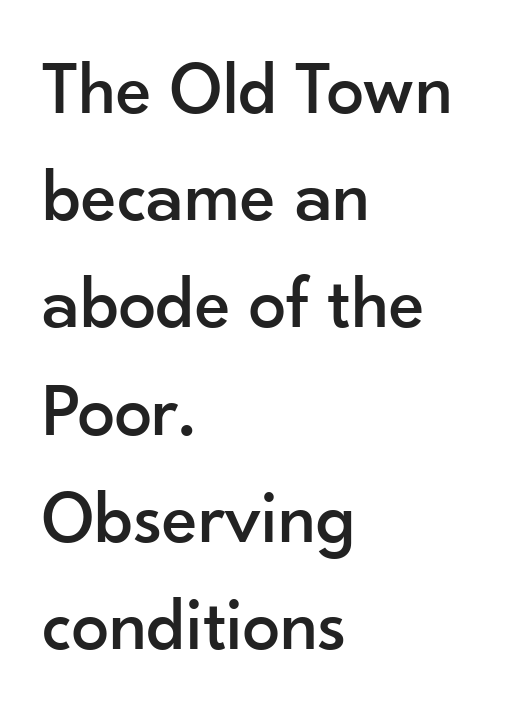
The image shows 75 px sans-serif type, upright; set left-aligned, normal line spacing (1.43x), normal letter spacing, not underlined; low stroke contrast and a small x-height.
